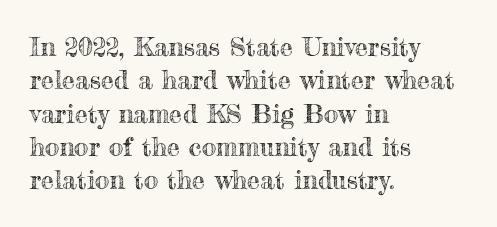
Q: Is the text italic (slanted)? A: No, it is upright.
Q: Is the text underlined? A: No.
Q: How is the paragraph aligned? A: Left-aligned.
Q: Is the spacing between letters normal or unusually wide? A: Normal.
Q: Is the spacing between lines tight, normal or loose? A: Normal.
